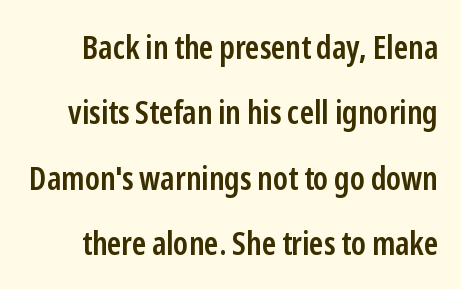
{"serif": "no", "italic": "no", "bold": "semi", "weight": "semibold", "width": "condensed", "stroke_contrast": "low", "x_height": "medium", "monospaced": "no", "underline": "no", "line_spacing": "loose", "line_spacing_ratio": 1.98, "letter_spacing": "normal", "letter_spacing_em": 0.0, "glyph_px": 33}
